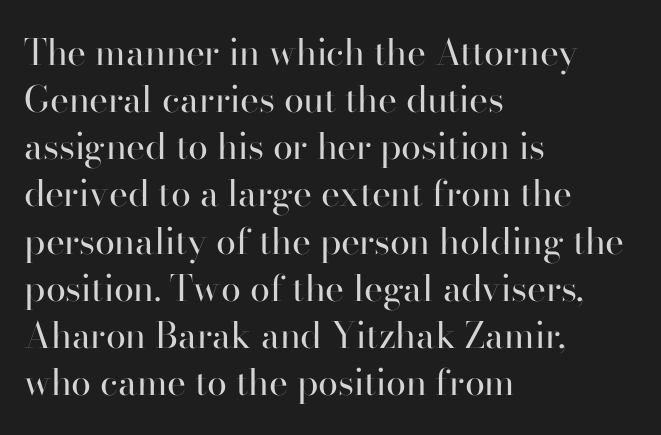
Style check: upright. Is there much room between lines? A standard amount, neither cramped nor airy. Letters rest on an invisible, unmarked baseline. How are the letters spaced? Ordinarily, with no added tracking. Is this a fixed-width face? No — the glyphs have proportional, varying widths. Each line starts at the same left margin while the right side varies.
